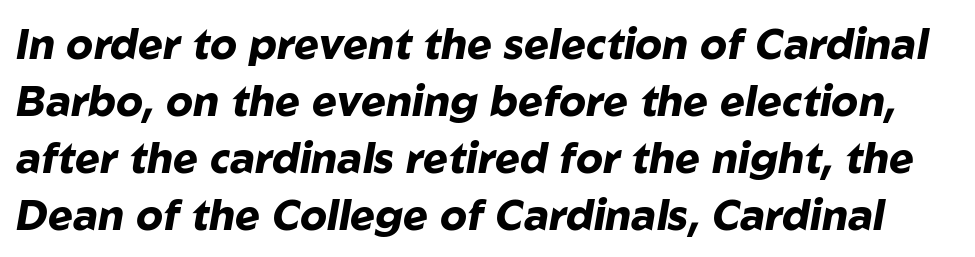
I'd describe the lettering as bold — thick and assertive. Proportional: the letters do not fall into vertical columns. Baseline-to-baseline distance is the conventional proportion of letter height. Nobody touched the tracking dial on this one.
